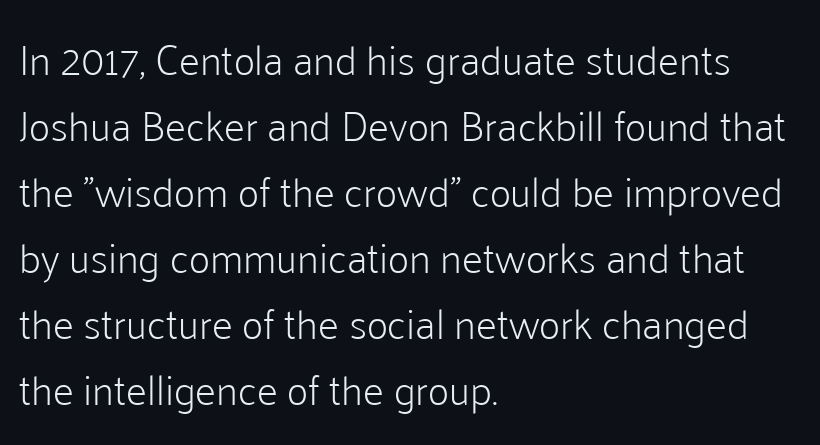
{"serif": "no", "italic": "no", "bold": "no", "weight": "light", "width": "normal", "stroke_contrast": "low", "x_height": "medium", "monospaced": "no", "underline": "no", "align": "left", "line_spacing": "normal", "line_spacing_ratio": 1.57, "letter_spacing": "normal", "letter_spacing_em": 0.0, "glyph_px": 42}
